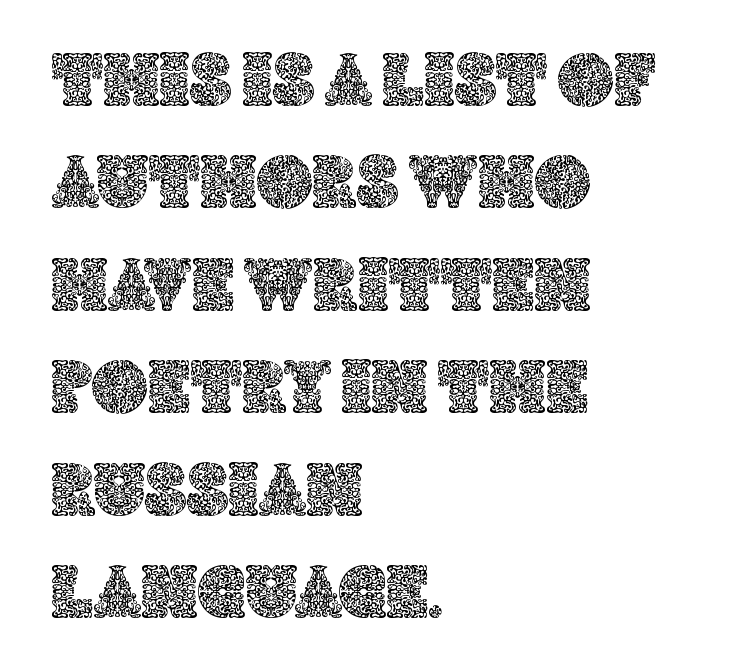
The image shows 77 px text type, upright; set left-aligned, normal line spacing (1.33x), normal letter spacing, not underlined; a large x-height.
